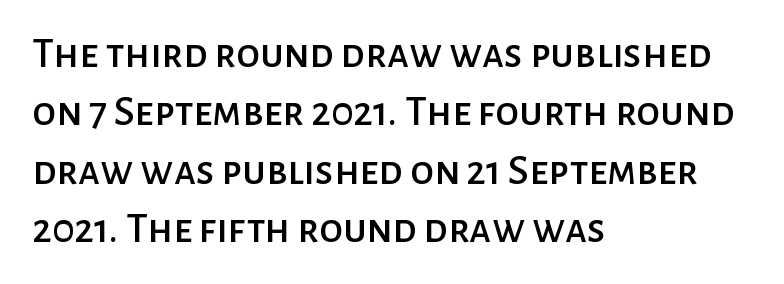
The image shows 43 px sans-serif type, upright; set left-aligned, normal line spacing (1.36x), normal letter spacing, not underlined; low stroke contrast and a medium x-height.
